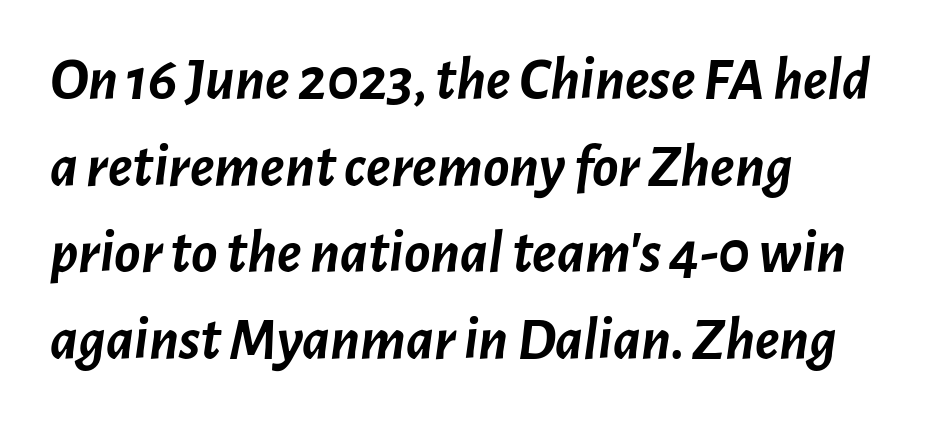
{"italic": "yes", "lean": "right", "slant_degrees": 7, "bold": "yes", "weight": "semibold", "width": "normal", "stroke_contrast": "low", "x_height": "medium", "monospaced": "no", "underline": "no", "align": "left", "line_spacing": "normal", "line_spacing_ratio": 1.42, "letter_spacing": "normal", "letter_spacing_em": 0.0, "glyph_px": 61}
